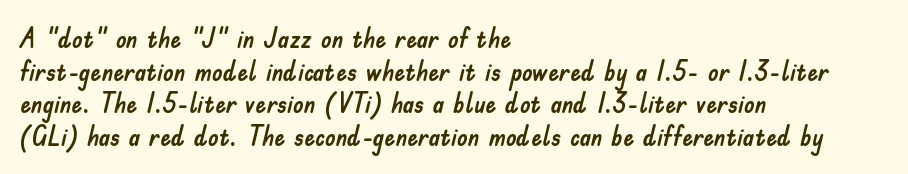
The image shows 27 px text type; set left-aligned, line spacing 1.21x, normal letter spacing, not underlined.
